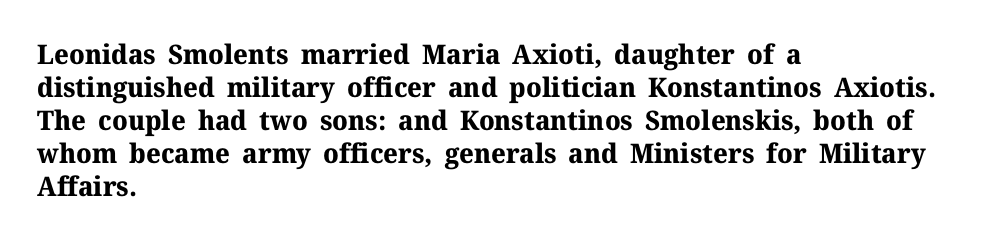
Words float on clear page, feet unadorned. Does the lettering tilt? It doesn't — this is upright. Visually the block forms a straight wall on the left and a jagged coastline on the right. These words are printed bold, with thick strokes throughout. Characters follow at the spacing the type designer built in.
